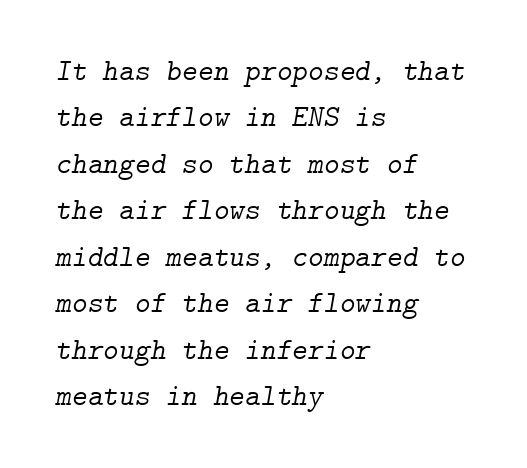
Q: Is the text bold? A: No.
Q: Is the text italic (slanted)? A: Yes, it leans right by about 9 degrees.
Q: Is the typeface a serif or a sans-serif typeface? A: Serif.
Q: Is the text underlined? A: No.
Q: How is the paragraph aligned? A: Left-aligned.
Q: Is the spacing between letters normal or unusually wide? A: Normal.
Q: Is the spacing between lines tight, normal or loose? A: Normal.
Q: Width (condensed, normal, or wide)? A: Normal.
Q: Stroke contrast? A: Low.
Q: x-height? A: Medium.
